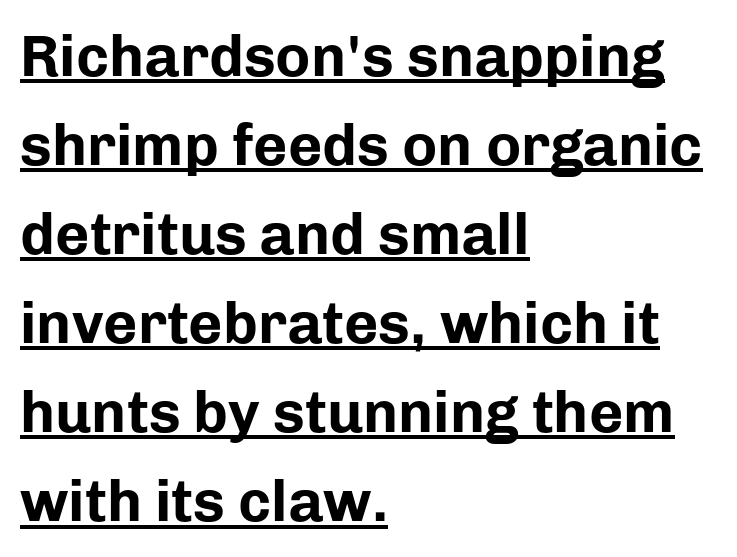
{"serif": "no", "italic": "no", "bold": "yes", "weight": "bold", "width": "normal", "stroke_contrast": "low", "x_height": "medium", "monospaced": "no", "underline": "yes", "align": "left", "line_spacing": "normal", "line_spacing_ratio": 1.51, "letter_spacing": "normal", "letter_spacing_em": 0.0, "glyph_px": 59}
